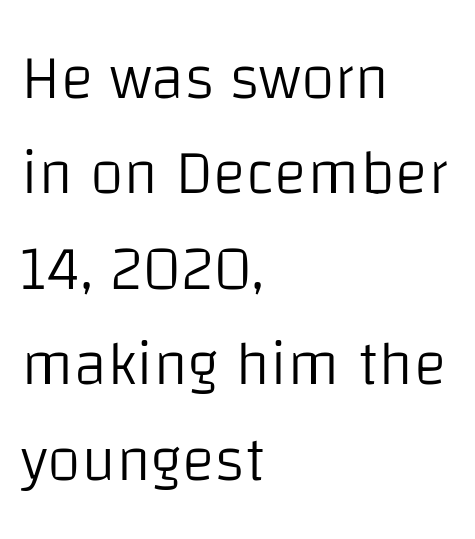
Evenly set lines give the paragraph a standard silhouette. On a weight scale, this lands at 450 or below. Underline: absent. How are the letters spaced? Ordinarily, with no added tracking.
